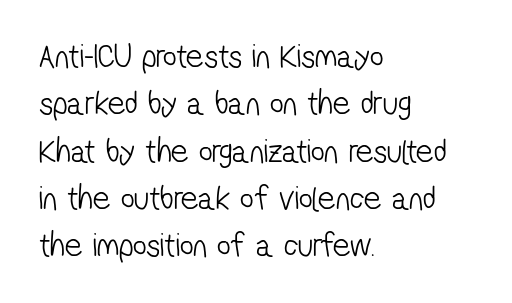
{"serif": "no", "bold": "no", "weight": "light", "width": "condensed", "stroke_contrast": "low", "x_height": "medium", "monospaced": "no", "underline": "no", "align": "left", "line_spacing": "normal", "line_spacing_ratio": 1.39, "letter_spacing": "normal", "letter_spacing_em": 0.0, "glyph_px": 34}
